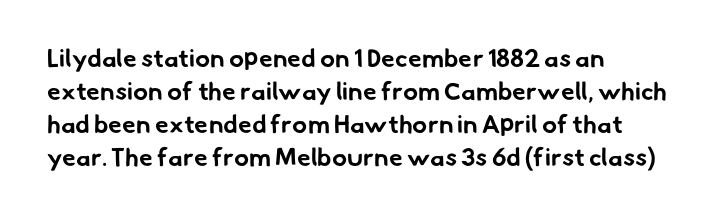
{"bold": "yes", "underline": "no", "align": "left", "line_spacing": "normal", "line_spacing_ratio": 1.32, "letter_spacing": "normal", "letter_spacing_em": 0.0, "glyph_px": 25}
